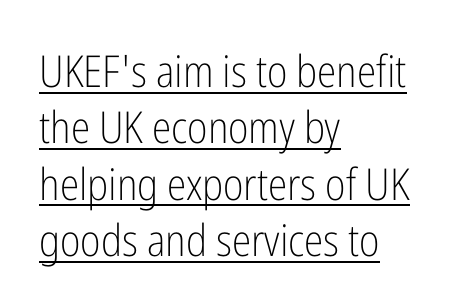
{"serif": "no", "italic": "no", "bold": "no", "weight": "light", "width": "condensed", "stroke_contrast": "low", "x_height": "medium", "monospaced": "no", "underline": "yes", "align": "left", "line_spacing": "normal", "line_spacing_ratio": 1.28, "letter_spacing": "normal", "letter_spacing_em": 0.0, "glyph_px": 44}
